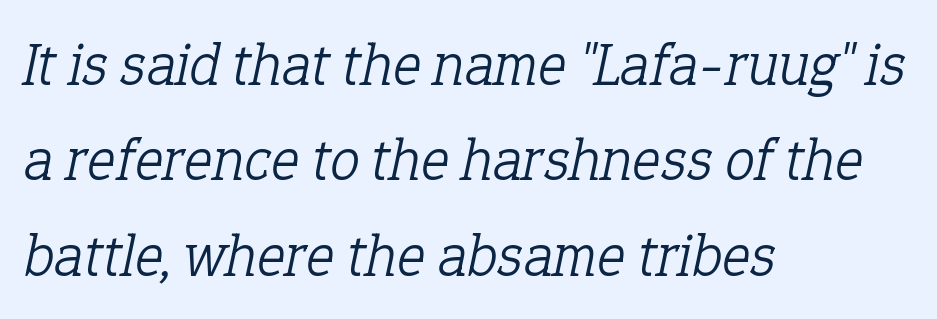
{"serif": "yes", "italic": "yes", "lean": "right", "slant_degrees": 12, "bold": "no", "weight": "light", "width": "normal", "stroke_contrast": "low", "x_height": "medium", "monospaced": "no", "underline": "no", "align": "left", "line_spacing": "normal", "line_spacing_ratio": 1.59, "letter_spacing": "normal", "letter_spacing_em": 0.0, "glyph_px": 60}
